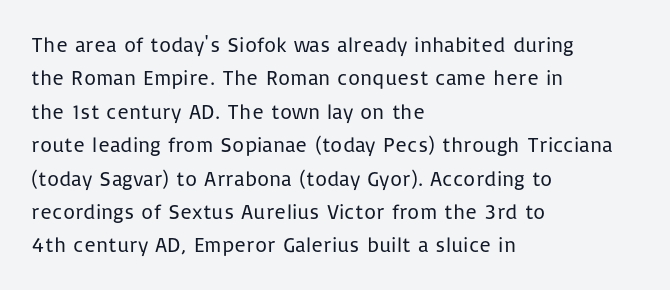
Q: Is the text bold? A: No.
Q: Is the text italic (slanted)? A: No, it is upright.
Q: Is the text underlined? A: No.
Q: How is the paragraph aligned? A: Left-aligned.
Q: Is the spacing between letters normal or unusually wide? A: Normal.
Q: Is the spacing between lines tight, normal or loose? A: Normal.
